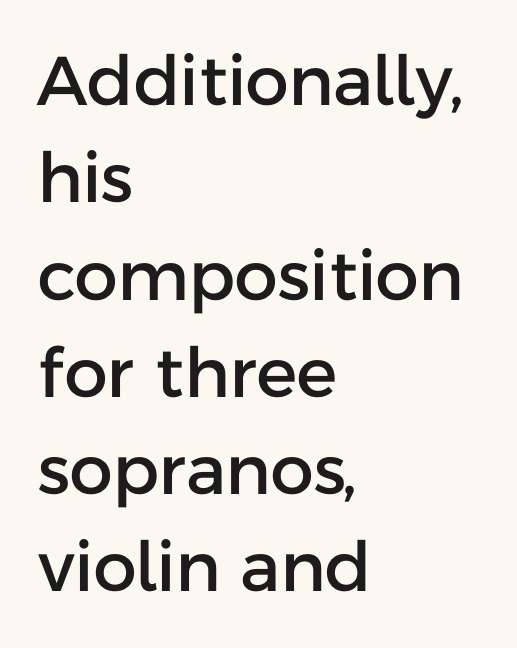
{"serif": "no", "italic": "no", "width": "normal", "stroke_contrast": "low", "x_height": "medium", "monospaced": "no", "underline": "no", "align": "left", "line_spacing": "normal", "line_spacing_ratio": 1.41, "letter_spacing": "normal", "letter_spacing_em": 0.0, "glyph_px": 69}
